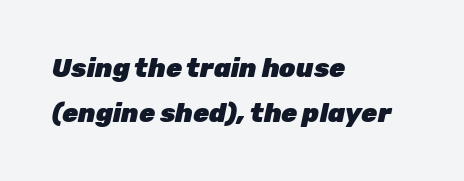
{"italic": "yes", "lean": "right", "slant_degrees": 12, "bold": "yes", "underline": "no", "align": "left", "line_spacing_ratio": 1.72, "letter_spacing": "normal", "letter_spacing_em": 0.0, "glyph_px": 26}
